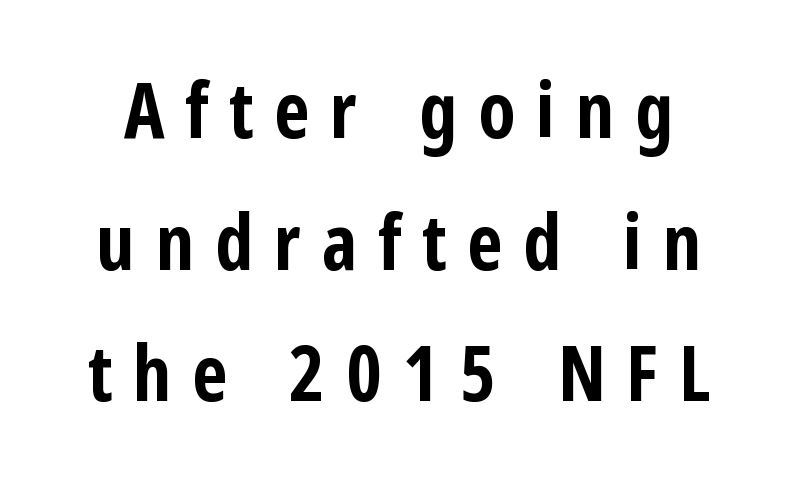
{"serif": "no", "italic": "no", "bold": "yes", "weight": "bold", "width": "condensed", "stroke_contrast": "low", "x_height": "medium", "monospaced": "no", "underline": "no", "line_spacing_ratio": 1.71, "letter_spacing": "wide", "letter_spacing_em": 0.27, "glyph_px": 77}
